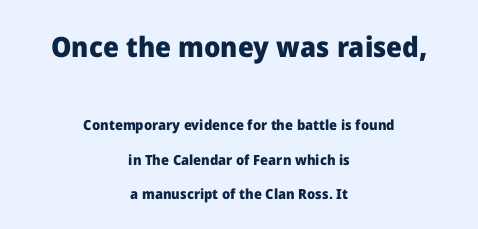
The image shows 28 px heavy sans-serif type, upright; set centered, loose line spacing (2.48x), normal letter spacing, not underlined; the first (top) block is 2.0x larger; low stroke contrast and a medium x-height.
